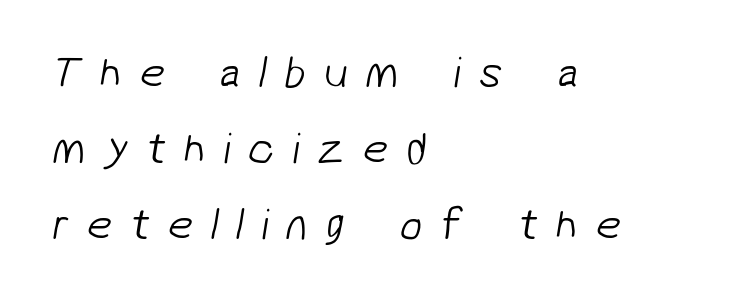
{"serif": "no", "bold": "no", "weight": "light", "width": "normal", "stroke_contrast": "low", "x_height": "medium", "monospaced": "no", "underline": "no", "align": "left", "line_spacing": "normal", "line_spacing_ratio": 1.69, "letter_spacing": "wide", "letter_spacing_em": 0.39, "glyph_px": 45}
